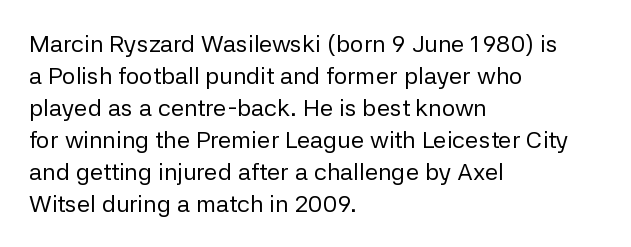
Q: Is the text bold? A: No.
Q: Is the text italic (slanted)? A: No, it is upright.
Q: Is the text underlined? A: No.
Q: How is the paragraph aligned? A: Left-aligned.
Q: Is the spacing between letters normal or unusually wide? A: Normal.
Q: Is the spacing between lines tight, normal or loose? A: Normal.
